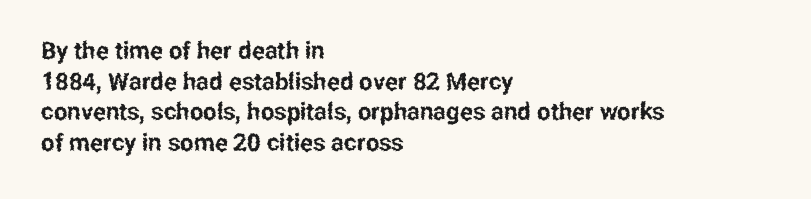
Q: Is the text italic (slanted)? A: No, it is upright.
Q: Is the text underlined? A: No.
Q: How is the paragraph aligned? A: Left-aligned.
Q: Is the spacing between letters normal or unusually wide? A: Normal.
Q: Is the spacing between lines tight, normal or loose? A: Normal.
